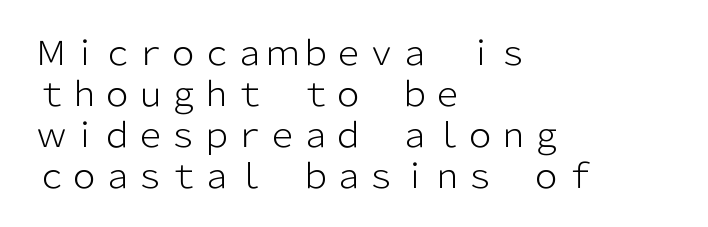
Q: Is the text bold? A: No.
Q: Is the text italic (slanted)? A: No, it is upright.
Q: Is the typeface a serif or a sans-serif typeface? A: Sans-serif.
Q: Is the text underlined? A: No.
Q: How is the paragraph aligned? A: Left-aligned.
Q: Is the spacing between letters normal or unusually wide? A: Normal.
Q: Width (condensed, normal, or wide)? A: Normal.
Q: Stroke contrast? A: Low.
Q: x-height? A: Medium.
Q: Monospaced? A: No.
